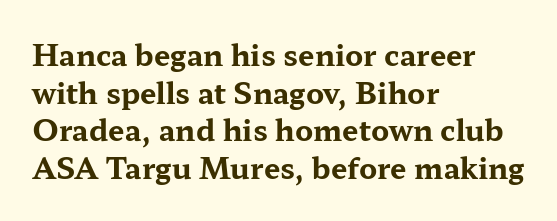
Q: Is the text bold? A: Yes.
Q: Is the text italic (slanted)? A: No, it is upright.
Q: Is the typeface a serif or a sans-serif typeface? A: Serif.
Q: Is the text underlined? A: No.
Q: How is the paragraph aligned? A: Left-aligned.
Q: Is the spacing between letters normal or unusually wide? A: Normal.
Q: Is the spacing between lines tight, normal or loose? A: Normal.
Q: Width (condensed, normal, or wide)? A: Wide.
Q: Stroke contrast? A: Medium.
Q: x-height? A: Medium.
Q: Monospaced? A: No.
